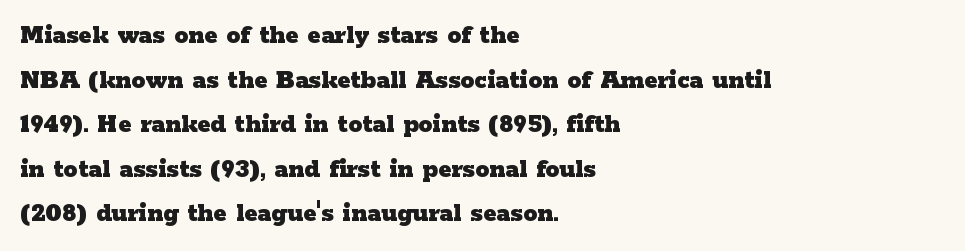
Q: Is the text bold? A: Yes.
Q: Is the text italic (slanted)? A: No, it is upright.
Q: Is the typeface a serif or a sans-serif typeface? A: Serif.
Q: Is the text underlined? A: No.
Q: How is the paragraph aligned? A: Left-aligned.
Q: Is the spacing between letters normal or unusually wide? A: Normal.
Q: Is the spacing between lines tight, normal or loose? A: Normal.
Q: Width (condensed, normal, or wide)? A: Wide.
Q: Stroke contrast? A: Low.
Q: x-height? A: Medium.
Q: Monospaced? A: No.
